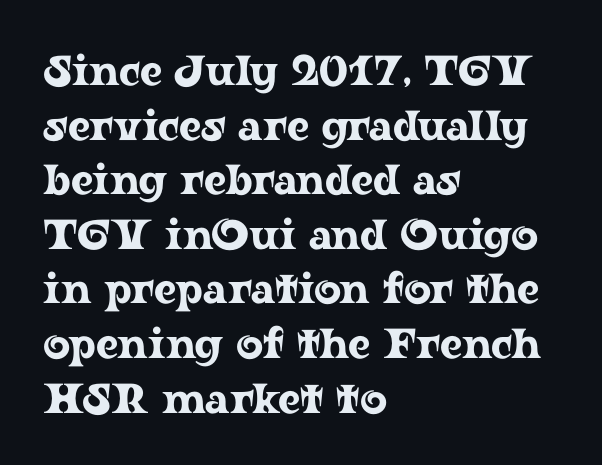
The image shows 42 px wide serif type, upright; set left-aligned, normal line spacing (1.3x), normal letter spacing, not underlined; low stroke contrast and a medium x-height.
